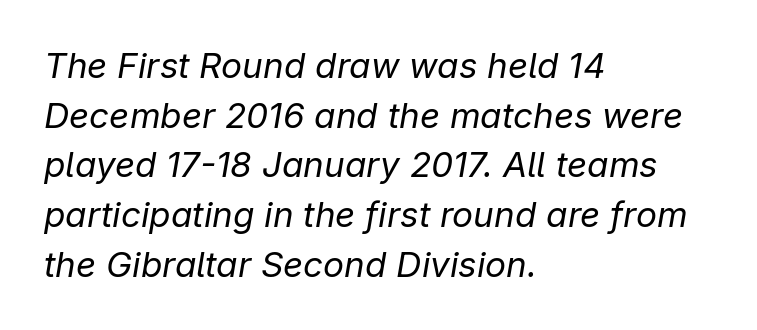
The image shows 35 px regular-weight type, italic (leaning right); set left-aligned, normal line spacing (1.42x), normal letter spacing, not underlined; low stroke contrast and a medium x-height.
